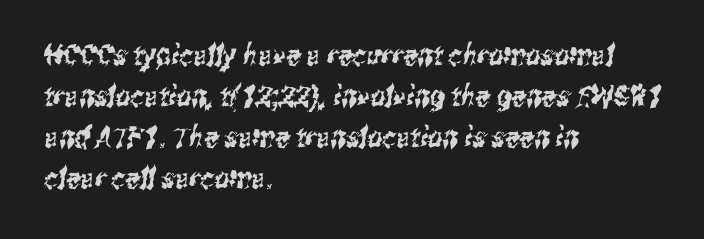
These lines stack with their left ends in a neat column. Note the varied advance widths — an 'i' is clearly narrower than an 'm'. Regarding serifs, this sample does without them. A typesetter would call this leading conventional body-copy spacing.
